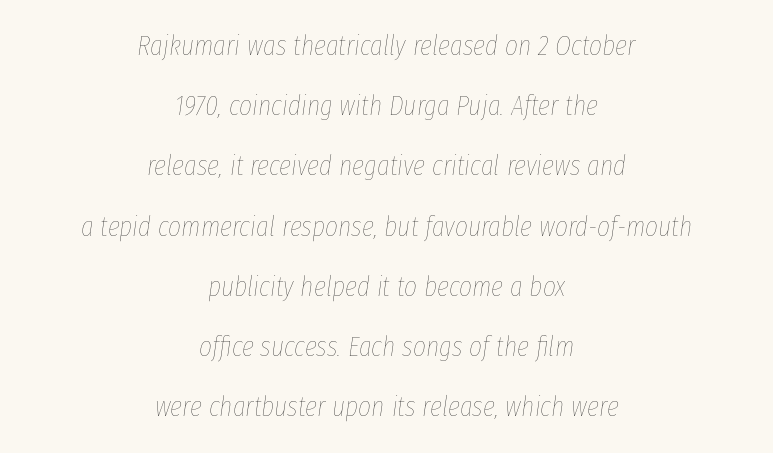
The whole block is typeset with a tilt. Compared with typical body copy, the letter spacing here is the same. The space beneath each line is pristine and unruled. Heaviness? Minimal to ordinary, like unemphasized prose. These lines stack symmetrically, like a column narrowing and widening about its center.
